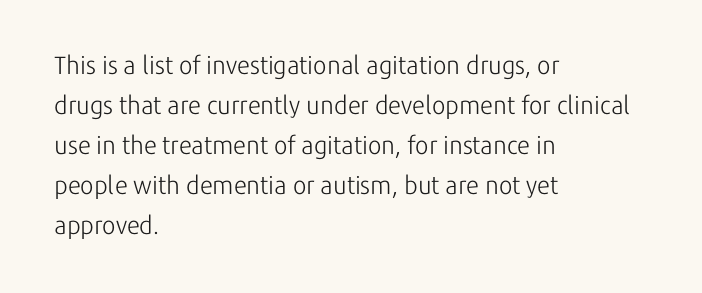
The image shows 25 px text type, upright; set left-aligned, normal line spacing (1.6x), normal letter spacing, not underlined.
